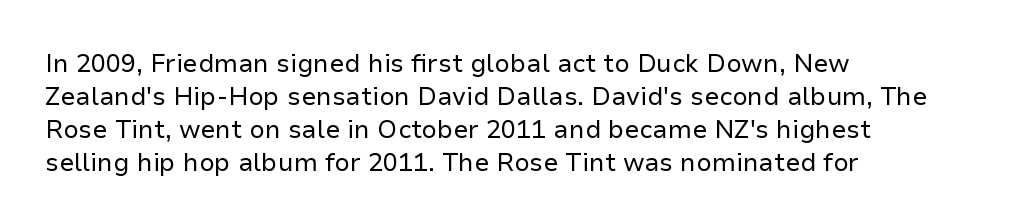
Q: Is the text bold? A: No.
Q: Is the text italic (slanted)? A: No, it is upright.
Q: Is the text underlined? A: No.
Q: How is the paragraph aligned? A: Left-aligned.
Q: Is the spacing between letters normal or unusually wide? A: Normal.
Q: Is the spacing between lines tight, normal or loose? A: Normal.
